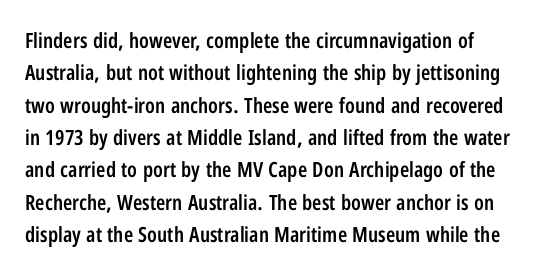
Q: Is the text bold? A: Semi-bold.
Q: Is the text italic (slanted)? A: No, it is upright.
Q: Is the text underlined? A: No.
Q: Is the spacing between letters normal or unusually wide? A: Normal.
Q: Is the spacing between lines tight, normal or loose? A: Normal.
